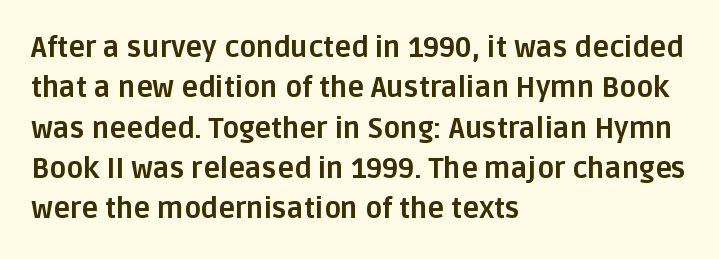
The image shows 28 px bold sans-serif type, upright; set left-aligned, normal line spacing (1.44x), normal letter spacing, not underlined; low stroke contrast and a large x-height.
